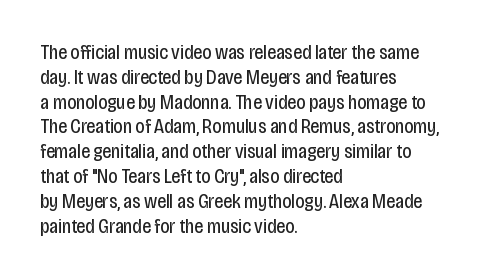
Q: Is the text bold? A: No.
Q: Is the text italic (slanted)? A: No, it is upright.
Q: Is the text underlined? A: No.
Q: How is the paragraph aligned? A: Left-aligned.
Q: Is the spacing between letters normal or unusually wide? A: Normal.
